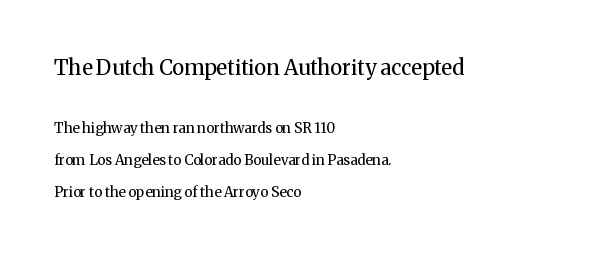
{"italic": "no", "bold": "no", "underline": "no", "align": "left", "line_spacing": "loose", "line_spacing_ratio": 2.3, "letter_spacing": "normal", "letter_spacing_em": 0.0, "larger_block": "first", "size_ratio": 1.5, "glyph_px": 21}
